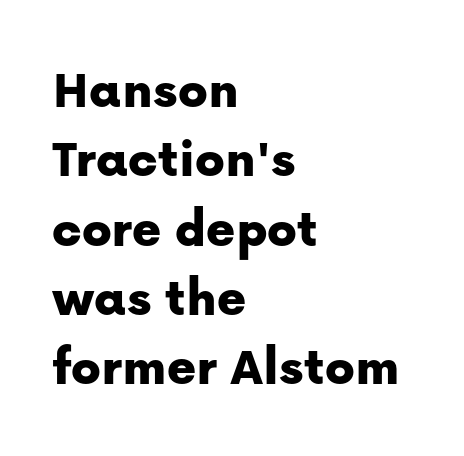
The designer left line spacing at the default. Check the space under the baseline: it is left empty. The face used here is a sans, in the tradition of grotesques and geometrics. The passage shown is typed in a proportional face where columns would drift. The horizontal fit of the characters is conventional and even. A typesetter would mark this as roman, not italic.
